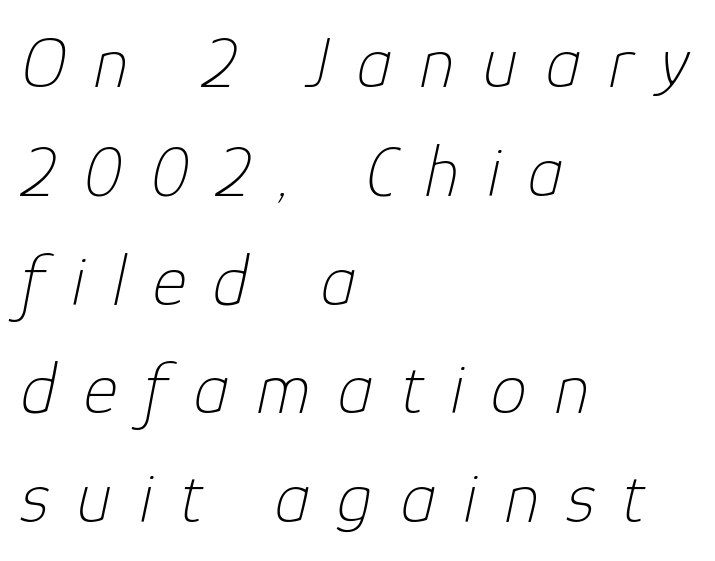
Notice how the stems are inclined rather than vertical — that's the hallmark of italics. Tracking here is generous; glyphs stand well apart from one another. Compared with a typical body face, this is equally light or lighter still. Check under the words: just untouched page. Rows of type keep a routine distance in the vertical direction. This sample has the flowing, uneven cadence of proportional lettering.
